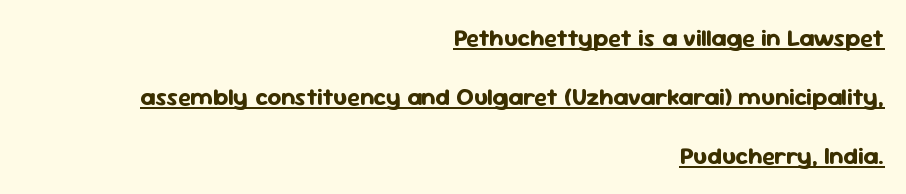
The image shows 24 px bold type, upright; set right-aligned, loose line spacing (2.45x), normal letter spacing, underlined.
